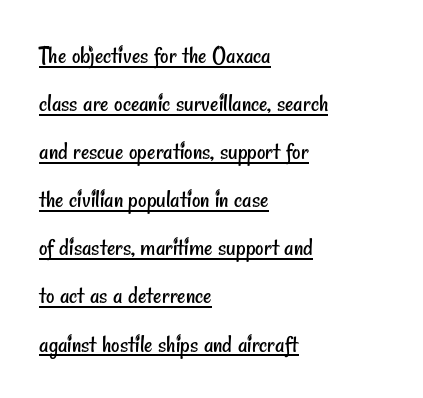
{"bold": "no", "underline": "yes", "align": "left", "line_spacing_ratio": 1.85, "letter_spacing": "normal", "letter_spacing_em": 0.0, "glyph_px": 26}
